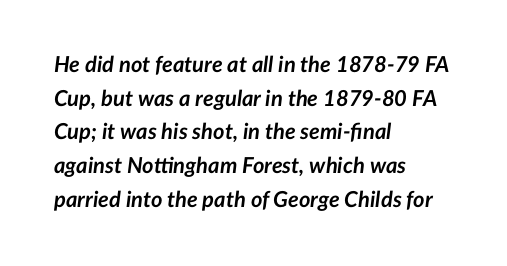
Strokes here are thick enough to call this a true bold. The tracking reads as untouched default to a designer's eye. The rag falls on the right side of this text block. The typography opts for an oblique posture over an upright one. Underline: absent. Baseline-to-baseline distance is the conventional proportion of letter height.
